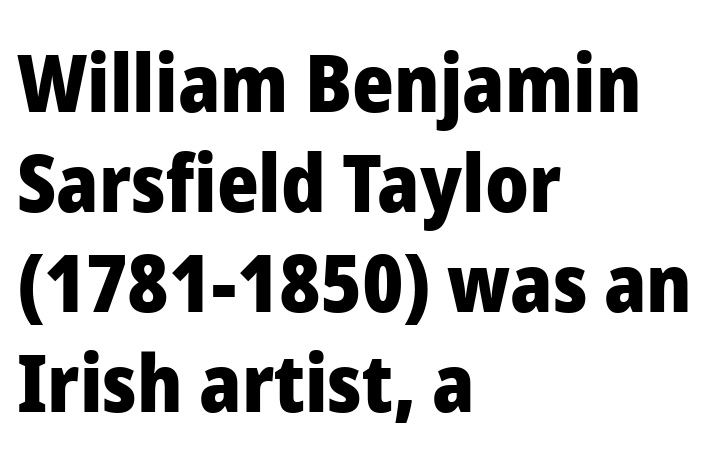
The image shows 80 px heavy sans-serif type, upright; set left-aligned, normal line spacing (1.25x), normal letter spacing, not underlined; low stroke contrast and a medium x-height.
